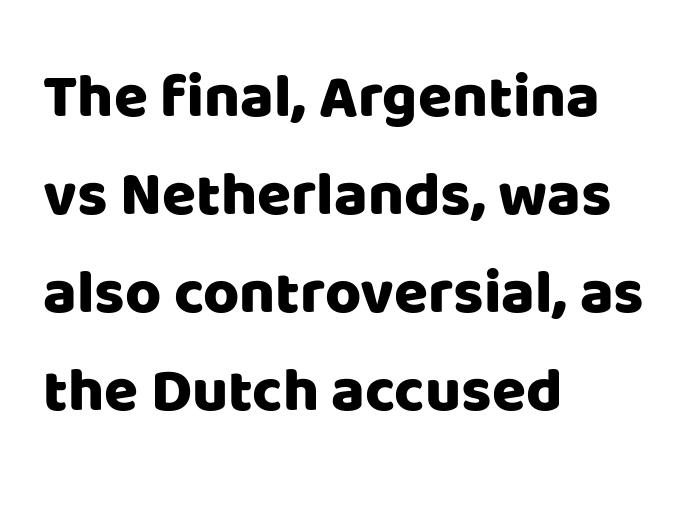
{"serif": "no", "italic": "no", "width": "normal", "stroke_contrast": "low", "x_height": "large", "monospaced": "no", "underline": "no", "align": "left", "line_spacing": "normal", "line_spacing_ratio": 1.58, "letter_spacing": "normal", "letter_spacing_em": 0.0, "glyph_px": 62}
